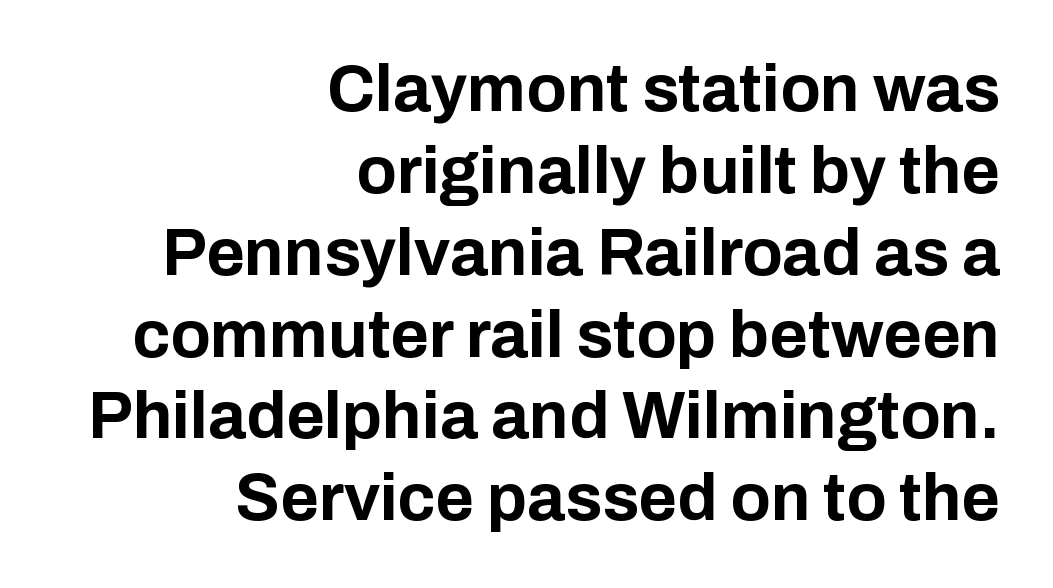
Q: Is the text bold? A: Yes.
Q: Is the text italic (slanted)? A: No, it is upright.
Q: Is the typeface a serif or a sans-serif typeface? A: Sans-serif.
Q: Is the text underlined? A: No.
Q: How is the paragraph aligned? A: Right-aligned.
Q: Is the spacing between letters normal or unusually wide? A: Normal.
Q: Width (condensed, normal, or wide)? A: Normal.
Q: Stroke contrast? A: Low.
Q: x-height? A: Medium.
Q: Monospaced? A: No.
